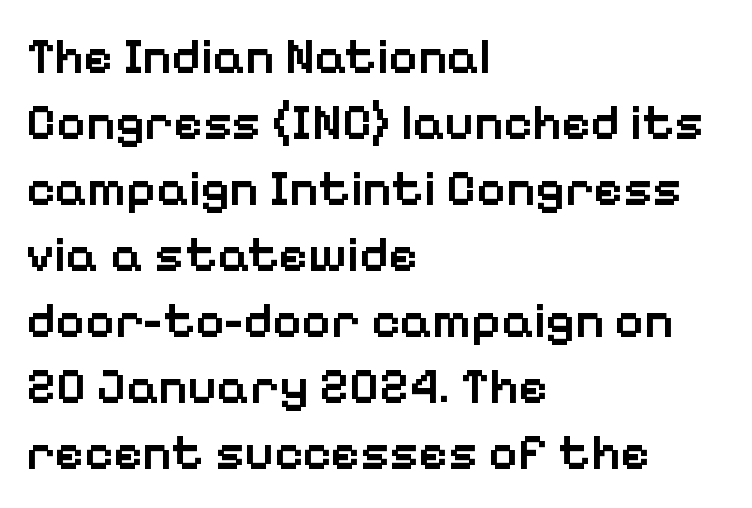
The type family on display is of the sans-serif kind. Check the space under the baseline: it is left empty. Short note: letters normally spaced. Strokes here are thickened, but only to semibold level. All the whitespace from short lines collects on the right. How would I describe the line gaps? Plain and ordinary.
